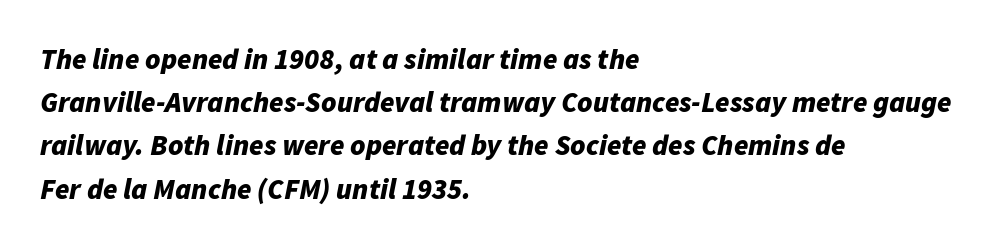
{"italic": "yes", "lean": "right", "slant_degrees": 11, "bold": "yes", "weight": "bold", "width": "normal", "stroke_contrast": "low", "x_height": "medium", "monospaced": "no", "underline": "no", "align": "left", "line_spacing": "normal", "line_spacing_ratio": 1.49, "letter_spacing": "normal", "letter_spacing_em": 0.0, "glyph_px": 29}
